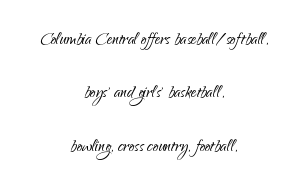
The image shows 22 px text type; set centered, loose line spacing (2.43x), normal letter spacing, not underlined.
